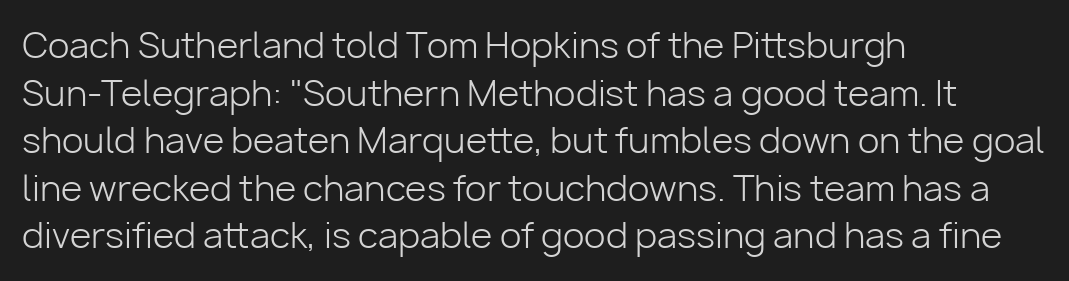
Q: Is the text bold? A: No.
Q: Is the text italic (slanted)? A: No, it is upright.
Q: Is the typeface a serif or a sans-serif typeface? A: Sans-serif.
Q: Is the text underlined? A: No.
Q: How is the paragraph aligned? A: Left-aligned.
Q: Is the spacing between letters normal or unusually wide? A: Normal.
Q: Is the spacing between lines tight, normal or loose? A: Normal.
Q: Width (condensed, normal, or wide)? A: Normal.
Q: Stroke contrast? A: Low.
Q: x-height? A: Medium.
Q: Monospaced? A: No.
